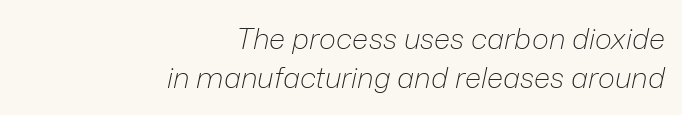
{"italic": "yes", "lean": "right", "slant_degrees": 12, "bold": "no", "weight": "light", "width": "normal", "stroke_contrast": "low", "x_height": "medium", "monospaced": "no", "underline": "no", "align": "right", "line_spacing": "normal", "line_spacing_ratio": 1.34, "letter_spacing": "normal", "letter_spacing_em": 0.0, "glyph_px": 29}
